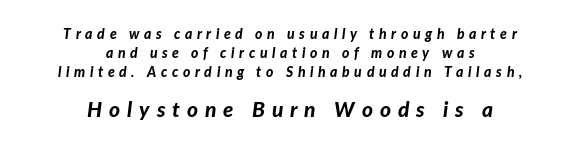
{"italic": "yes", "lean": "right", "slant_degrees": 7, "bold": "yes", "underline": "no", "align": "center", "line_spacing": "normal", "line_spacing_ratio": 1.35, "letter_spacing": "wide", "letter_spacing_em": 0.33, "larger_block": "second", "size_ratio": 1.5, "glyph_px": 21}
